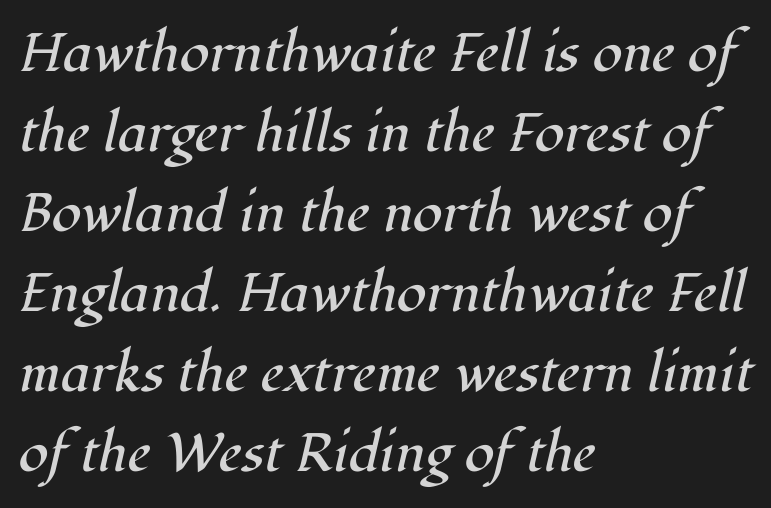
No letter is thick-stroked: the sample isn't bold. What stands out about the letter spacing? Nothing — it is the standard amount. An italicized treatment has been applied to the whole sample. The characters display serif detailing at their extremities.
